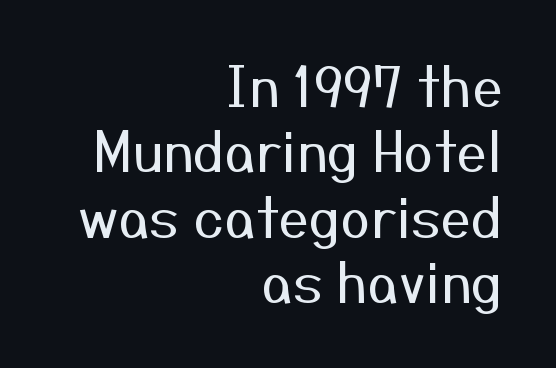
A typesetter would call this zero additional tracking. In CSS terms this would be text-align: right. No extra ink here — the face is not bold. Decoration check: the copy has no underline. This is the regular roman posture of the typeface.
